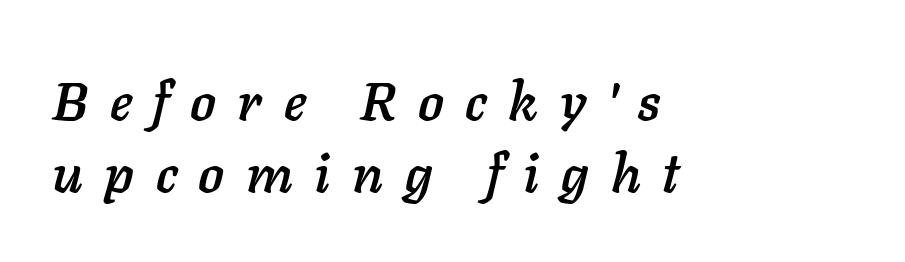
Q: Is the text italic (slanted)? A: Yes, it leans right by about 11 degrees.
Q: Is the text underlined? A: No.
Q: How is the paragraph aligned? A: Left-aligned.
Q: Is the spacing between letters normal or unusually wide? A: Unusually wide.
Q: Is the spacing between lines tight, normal or loose? A: Normal.
Q: Width (condensed, normal, or wide)? A: Normal.
Q: Stroke contrast? A: Low.
Q: x-height? A: Medium.
Q: Monospaced? A: No.
